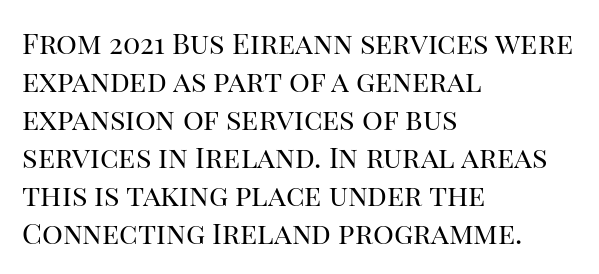
These lines are composed in type with serifs. Looks like regular typesetting: each glyph gets only the width it needs. Underline: absent. Line beginnings align vertically; line endings do not.
